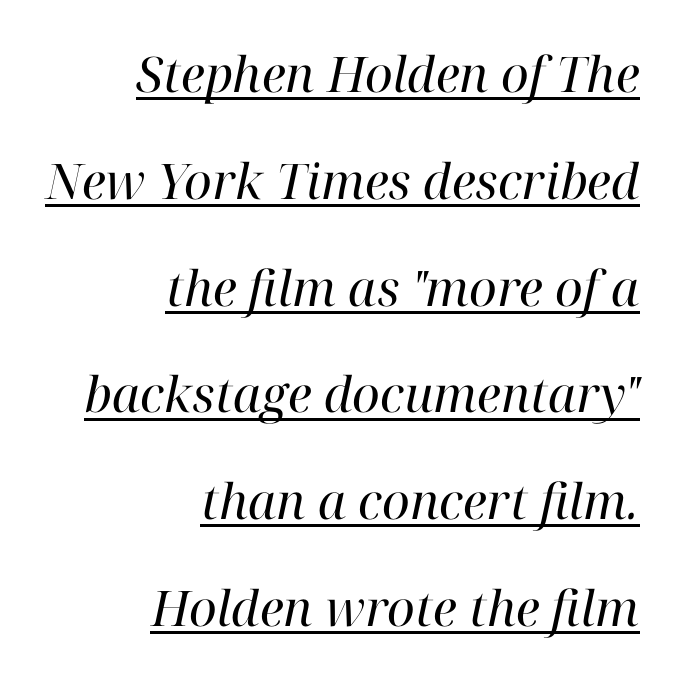
Q: Is the text bold? A: No.
Q: Is the text italic (slanted)? A: Yes, it leans right by about 12 degrees.
Q: Is the typeface a serif or a sans-serif typeface? A: Serif.
Q: Is the text underlined? A: Yes.
Q: How is the paragraph aligned? A: Right-aligned.
Q: Is the spacing between letters normal or unusually wide? A: Normal.
Q: Is the spacing between lines tight, normal or loose? A: Loose.
Q: Width (condensed, normal, or wide)? A: Normal.
Q: Stroke contrast? A: High.
Q: x-height? A: Medium.
Q: Monospaced? A: No.
